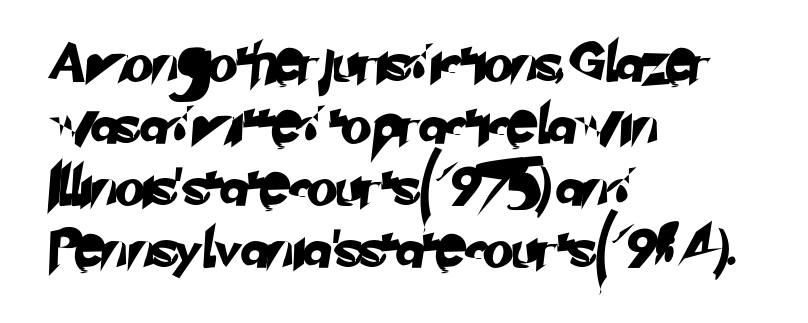
{"serif": "no", "width": "normal", "stroke_contrast": "low", "x_height": "small", "monospaced": "no", "underline": "no", "align": "left", "line_spacing": "normal", "line_spacing_ratio": 1.59, "letter_spacing": "normal", "letter_spacing_em": 0.0, "glyph_px": 39}
